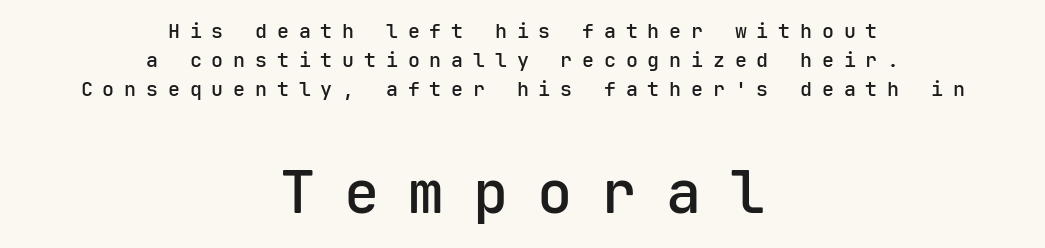
Upright lettering throughout. Both edges are ragged and mirror each other, which tells us the setting is centered. The passage shown is typed in a monospace face where columns stay perfectly aligned. Stems and bowls a touch heavier than normal — semibold. Caption: upper text group reduced, lower text group enlarged. Normally led — the rows are evenly, conventionally spaced.
